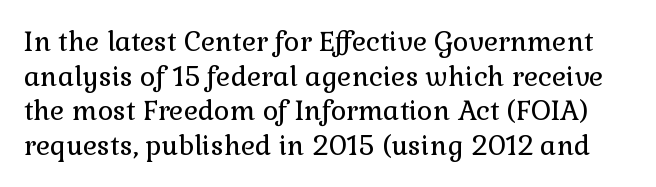
The image shows 27 px text type, upright; set normal line spacing (1.28x), normal letter spacing, not underlined.
